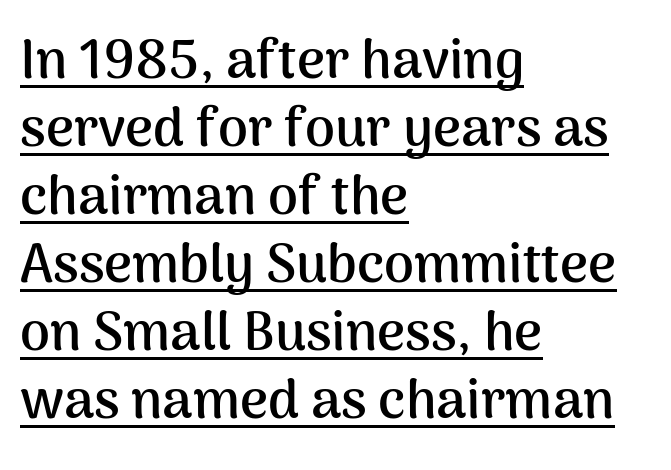
{"serif": "no", "italic": "no", "bold": "yes", "weight": "semibold", "width": "normal", "stroke_contrast": "medium", "x_height": "medium", "monospaced": "no", "underline": "yes", "align": "left", "line_spacing": "normal", "line_spacing_ratio": 1.26, "letter_spacing": "normal", "letter_spacing_em": 0.0, "glyph_px": 54}
